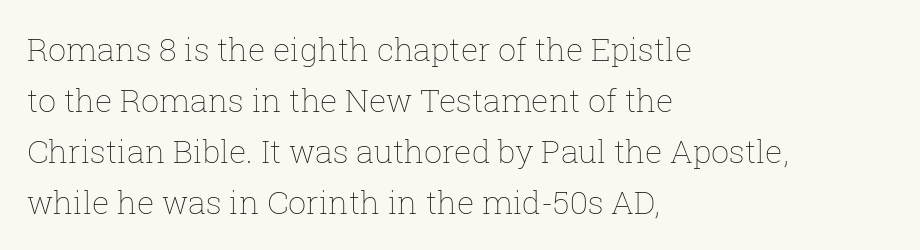
Q: Is the text bold? A: No.
Q: Is the text italic (slanted)? A: No, it is upright.
Q: Is the text underlined? A: No.
Q: How is the paragraph aligned? A: Left-aligned.
Q: Is the spacing between letters normal or unusually wide? A: Normal.
Q: Is the spacing between lines tight, normal or loose? A: Normal.
Q: Width (condensed, normal, or wide)? A: Normal.
Q: Stroke contrast? A: Low.
Q: x-height? A: Medium.
Q: Monospaced? A: No.
